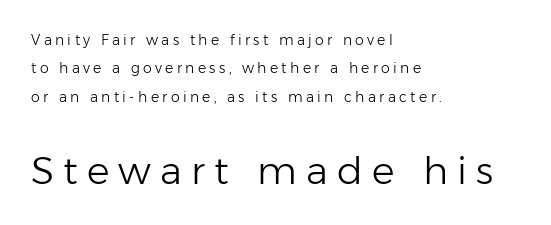
Q: Is the text bold? A: No.
Q: Is the text italic (slanted)? A: No, it is upright.
Q: Is the typeface a serif or a sans-serif typeface? A: Sans-serif.
Q: Is the text underlined? A: No.
Q: How is the paragraph aligned? A: Left-aligned.
Q: Is the spacing between letters normal or unusually wide? A: Unusually wide.
Q: Is the spacing between lines tight, normal or loose? A: Loose.
Q: Which block of text is set in a larger size, the first (top) or the second (bottom)? A: The second (bottom) one.
Q: Width (condensed, normal, or wide)? A: Normal.
Q: Stroke contrast? A: Low.
Q: x-height? A: Medium.
Q: Monospaced? A: No.
